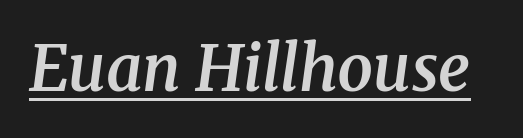
Q: Is the text bold? A: Semi-bold.
Q: Is the text italic (slanted)? A: Yes, it leans right by about 8 degrees.
Q: Is the typeface a serif or a sans-serif typeface? A: Serif.
Q: Is the text underlined? A: Yes.
Q: Is the spacing between letters normal or unusually wide? A: Normal.
Q: Width (condensed, normal, or wide)? A: Normal.
Q: Stroke contrast? A: Medium.
Q: x-height? A: Medium.
Q: Monospaced? A: No.
